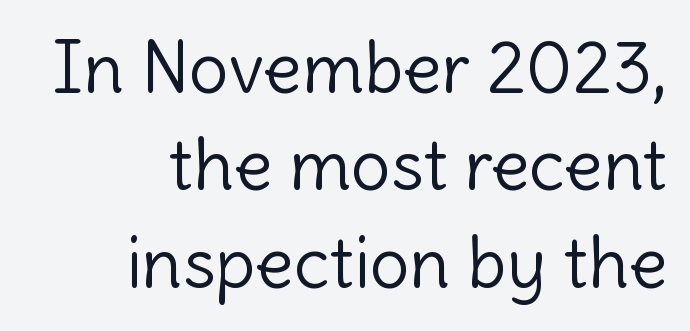
Check where the strokes stop: nothing finishes them off — pure sans. The lines are quadded right. Note the varied advance widths — an 'i' is clearly narrower than an 'm'. Each new line begins a customary step beneath the previous one. Rendered with straight, roman letterforms.
